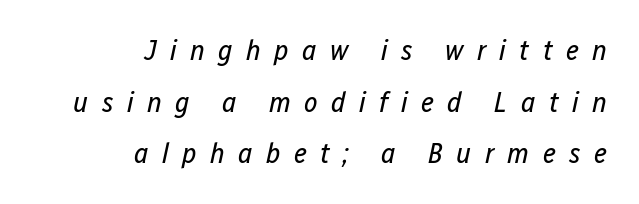
Q: Is the text bold? A: No.
Q: Is the text italic (slanted)? A: Yes, it leans right by about 12 degrees.
Q: Is the text underlined? A: No.
Q: How is the paragraph aligned? A: Right-aligned.
Q: Is the spacing between letters normal or unusually wide? A: Unusually wide.
Q: Width (condensed, normal, or wide)? A: Condensed.
Q: Stroke contrast? A: Low.
Q: x-height? A: Medium.
Q: Monospaced? A: No.
